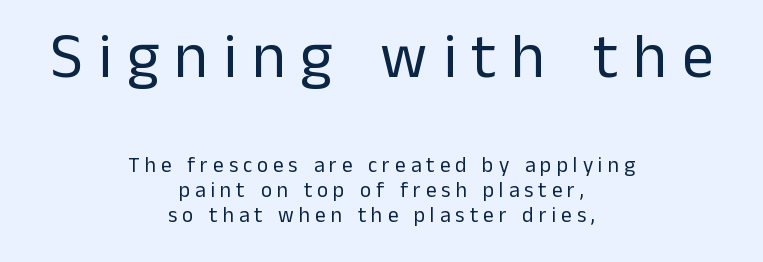
The image shows 63 px regular-weight sans-serif type, upright; set centered, line spacing 1.21x, unusually wide letter spacing (+0.24 em), not underlined; the first (top) block is 3.0x larger; low stroke contrast and a medium x-height.
